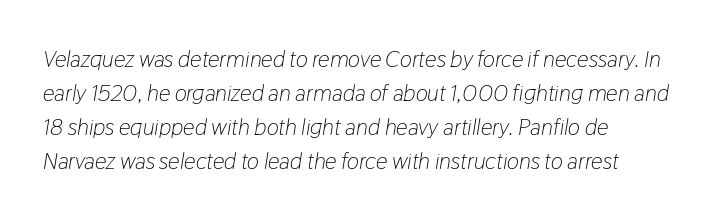
Q: Is the text bold? A: No.
Q: Is the text italic (slanted)? A: Yes, it leans right by about 9 degrees.
Q: Is the text underlined? A: No.
Q: Is the spacing between letters normal or unusually wide? A: Normal.
Q: Is the spacing between lines tight, normal or loose? A: Normal.
